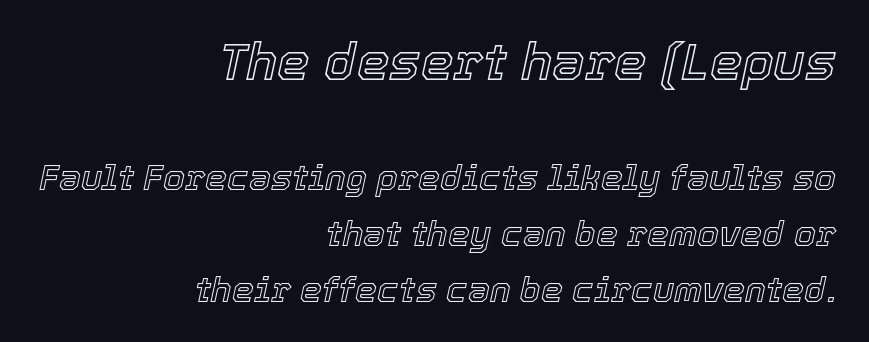
{"italic": "yes", "lean": "right", "slant_degrees": 12, "width": "normal", "x_height": "medium", "monospaced": "no", "underline": "no", "align": "right", "line_spacing": "normal", "line_spacing_ratio": 1.6, "letter_spacing": "normal", "letter_spacing_em": 0.0, "larger_block": "first", "size_ratio": 1.49, "glyph_px": 52}
